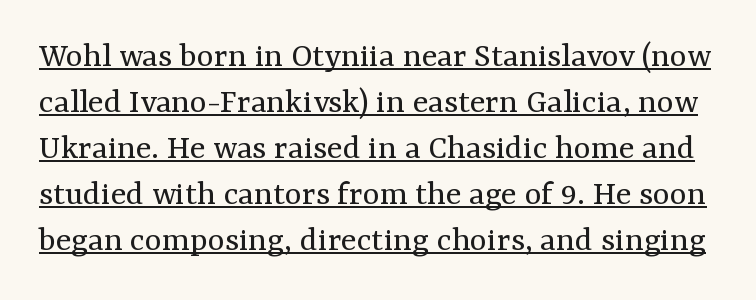
Q: Is the text bold? A: No.
Q: Is the text italic (slanted)? A: No, it is upright.
Q: Is the typeface a serif or a sans-serif typeface? A: Serif.
Q: Is the text underlined? A: Yes.
Q: Is the spacing between letters normal or unusually wide? A: Normal.
Q: Is the spacing between lines tight, normal or loose? A: Normal.
Q: Width (condensed, normal, or wide)? A: Normal.
Q: Stroke contrast? A: Medium.
Q: x-height? A: Medium.
Q: Monospaced? A: No.
